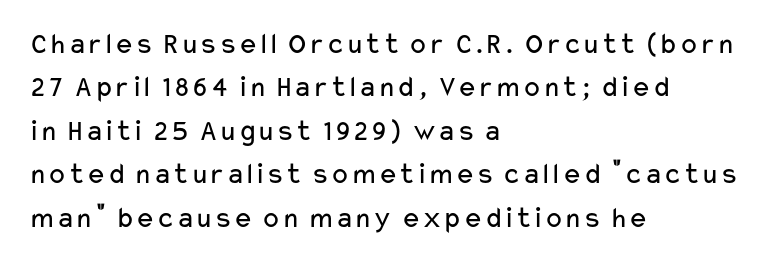
Posture: upright roman. A quiet, ordinary-to-light weight characterises the typeface. Summary of vertical rhythm: regular, with standard interline spacing. There is no visible air inserted between adjacent glyphs. This sample is left-justified, so line endings fall wherever the words run out.
